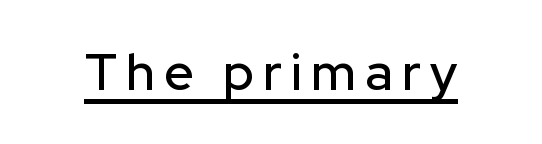
The image shows 51 px sans-serif type, upright; set underlined; low stroke contrast and a medium x-height.
